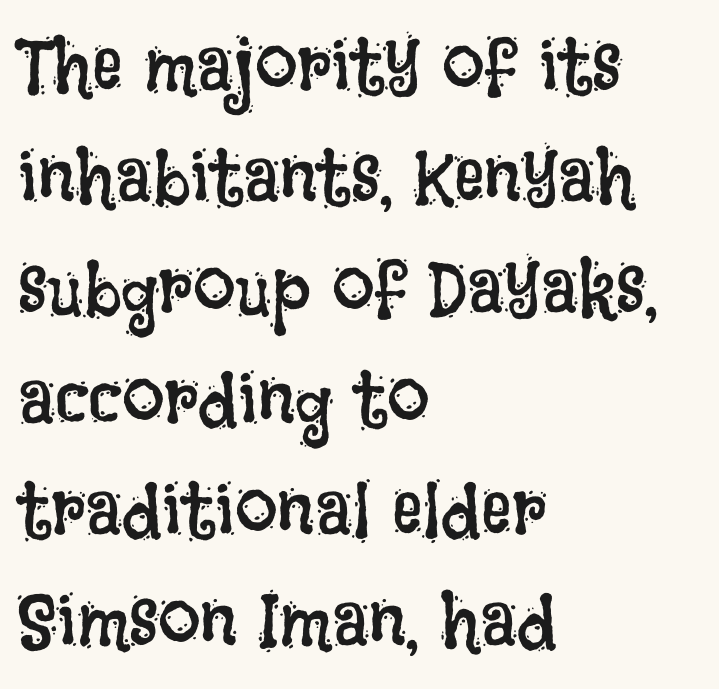
{"italic": "no", "bold": "no", "weight": "regular", "width": "condensed", "stroke_contrast": "low", "x_height": "large", "monospaced": "no", "underline": "no", "align": "left", "line_spacing": "normal", "line_spacing_ratio": 1.46, "letter_spacing": "normal", "letter_spacing_em": 0.0, "glyph_px": 76}
